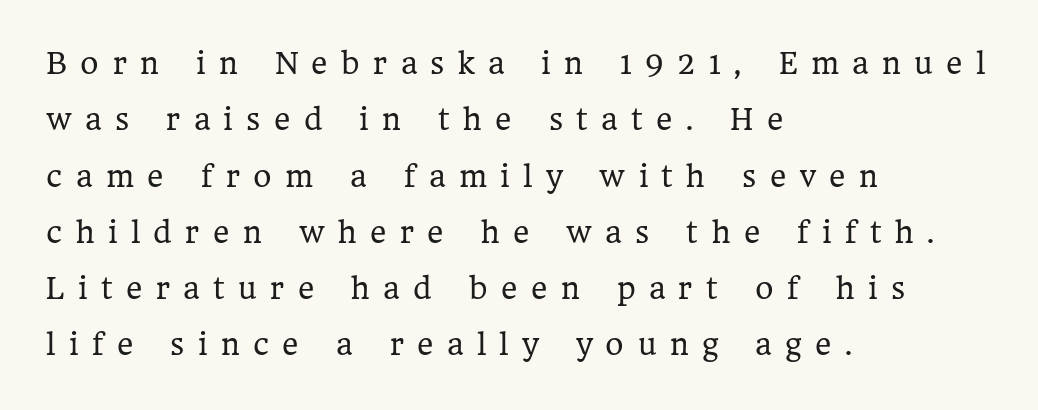
The image shows 28 px regular-weight serif type, upright; set left-aligned, loose line spacing (2.01x), unusually wide letter spacing (+0.48 em), not underlined; low stroke contrast and a medium x-height.
